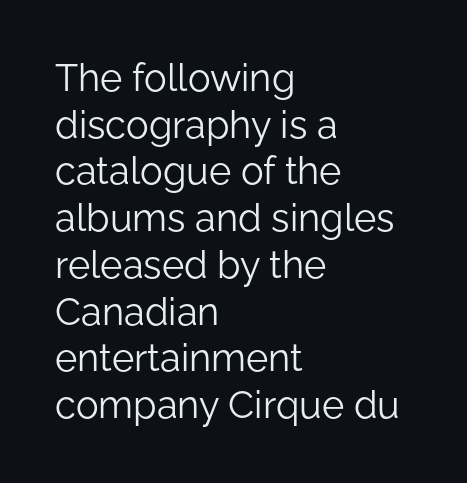
The image shows 38 px light sans-serif type, upright; set left-aligned, line spacing 1.23x, normal letter spacing, not underlined; low stroke contrast and a medium x-height.
